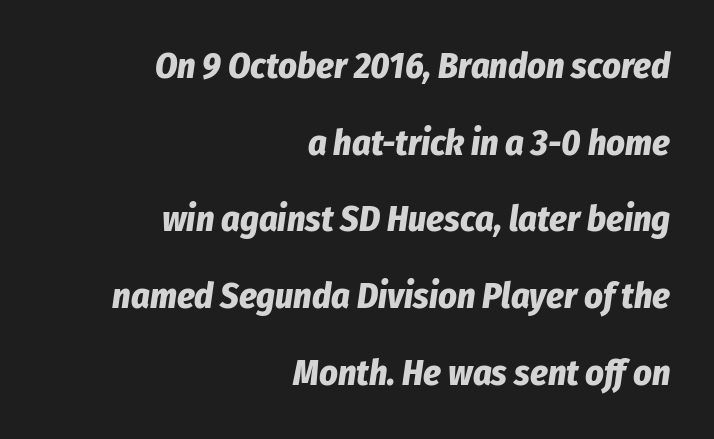
{"italic": "yes", "lean": "right", "slant_degrees": 8, "bold": "yes", "weight": "bold", "width": "condensed", "stroke_contrast": "low", "x_height": "medium", "monospaced": "no", "underline": "no", "align": "right", "line_spacing": "loose", "line_spacing_ratio": 2.13, "letter_spacing": "normal", "letter_spacing_em": 0.0, "glyph_px": 36}
